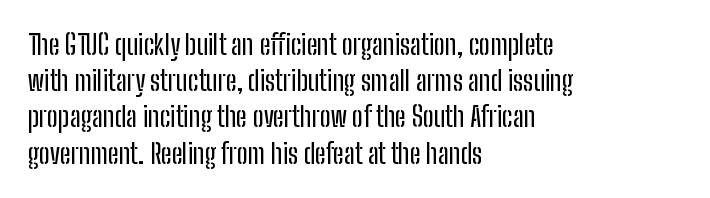
Q: Is the text italic (slanted)? A: No, it is upright.
Q: Is the text underlined? A: No.
Q: How is the paragraph aligned? A: Left-aligned.
Q: Is the spacing between letters normal or unusually wide? A: Normal.
Q: Is the spacing between lines tight, normal or loose? A: Normal.
